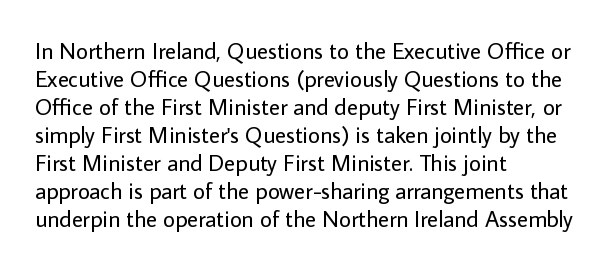
Q: Is the text bold? A: No.
Q: Is the text italic (slanted)? A: No, it is upright.
Q: Is the text underlined? A: No.
Q: How is the paragraph aligned? A: Left-aligned.
Q: Is the spacing between letters normal or unusually wide? A: Normal.
